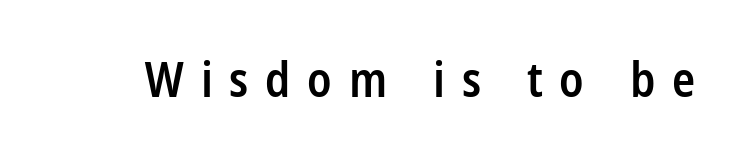
{"serif": "no", "italic": "no", "bold": "semi", "weight": "semibold", "width": "condensed", "stroke_contrast": "low", "x_height": "large", "monospaced": "no", "underline": "no", "letter_spacing": "wide", "letter_spacing_em": 0.35, "glyph_px": 48}
